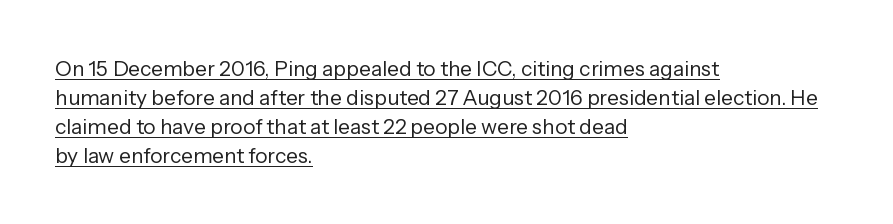
The image shows 21 px text type, upright; set left-aligned, normal line spacing (1.38x), normal letter spacing, underlined.
